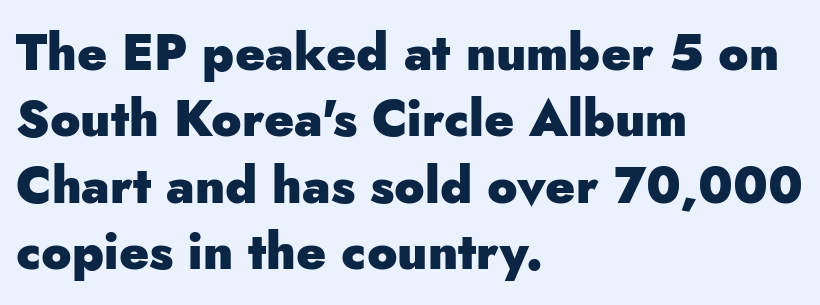
Q: Is the text bold? A: Yes.
Q: Is the text italic (slanted)? A: No, it is upright.
Q: Is the typeface a serif or a sans-serif typeface? A: Sans-serif.
Q: Is the text underlined? A: No.
Q: How is the paragraph aligned? A: Left-aligned.
Q: Is the spacing between letters normal or unusually wide? A: Normal.
Q: Is the spacing between lines tight, normal or loose? A: Normal.
Q: Width (condensed, normal, or wide)? A: Normal.
Q: Stroke contrast? A: Low.
Q: x-height? A: Small.
Q: Monospaced? A: No.
